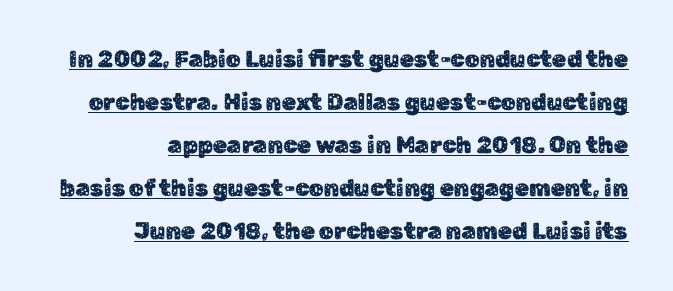
Visually the block forms a straight wall on the right and a jagged coastline on the left. The lettering holds an erect, upright posture throughout. The line texture is even and compact thanks to regular tracking. Quick note: underline on.
